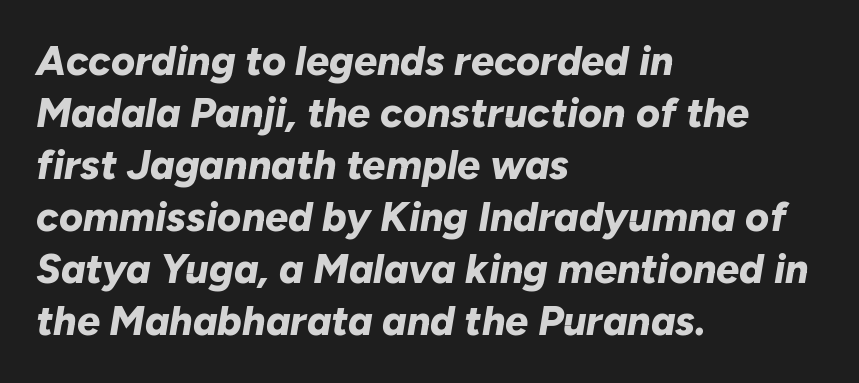
The image shows 41 px bold type, italic (leaning right); set left-aligned, normal line spacing (1.27x), normal letter spacing, not underlined; low stroke contrast and a medium x-height.
